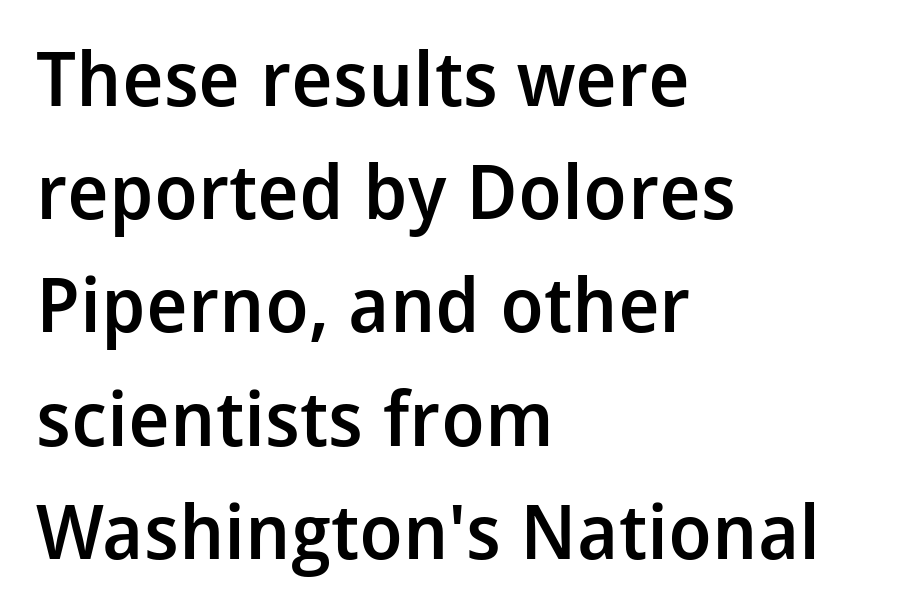
Q: Is the text bold? A: Semi-bold.
Q: Is the text italic (slanted)? A: No, it is upright.
Q: Is the typeface a serif or a sans-serif typeface? A: Sans-serif.
Q: Is the text underlined? A: No.
Q: How is the paragraph aligned? A: Left-aligned.
Q: Is the spacing between letters normal or unusually wide? A: Normal.
Q: Is the spacing between lines tight, normal or loose? A: Normal.
Q: Width (condensed, normal, or wide)? A: Normal.
Q: Stroke contrast? A: Low.
Q: x-height? A: Medium.
Q: Monospaced? A: No.
